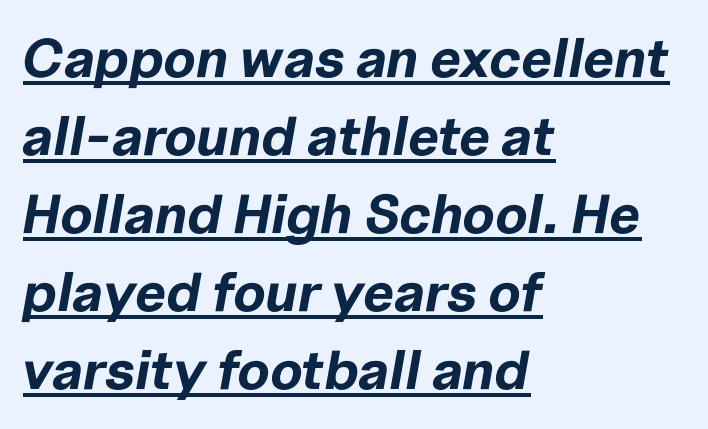
Character widths vary here, with narrow letters taking less room than wide ones. What stands out about the letter spacing? Nothing — it is the standard amount. Is the block centered? No — it sits flush against the left margin. Vertically, the passage feels balanced, rows spaced as you'd expect. The axis of the letterforms is tilted away from vertical.
